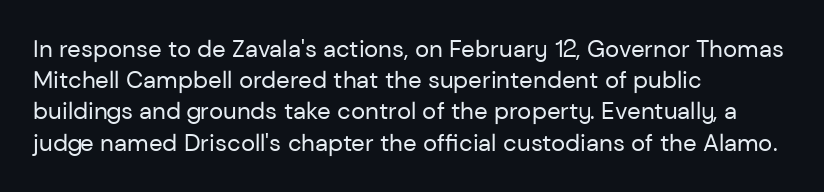
The ragged edge is on the right, which tells us the setting is flush left. The passage shown is not underscored anywhere. These lines were composed using upright roman letters. This sample uses plain, unmodified letter spacing. Reading down the column, the eye jumps a familiar distance to each next line.
